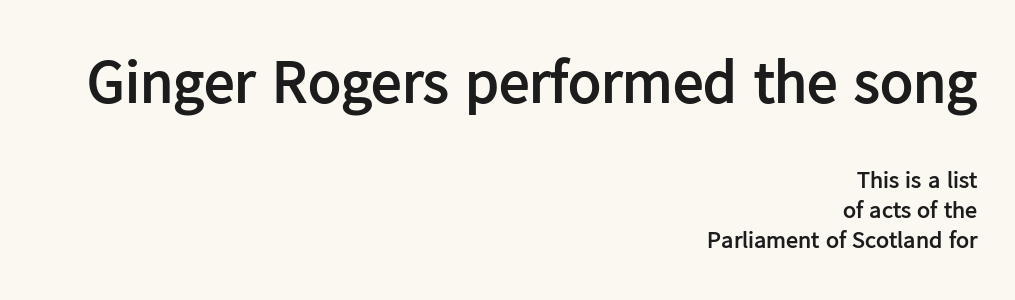
The image shows 61 px semibold sans-serif type, upright; set right-aligned, normal line spacing (1.25x), normal letter spacing, not underlined; the first (top) block is 2.54x larger; low stroke contrast and a medium x-height.
